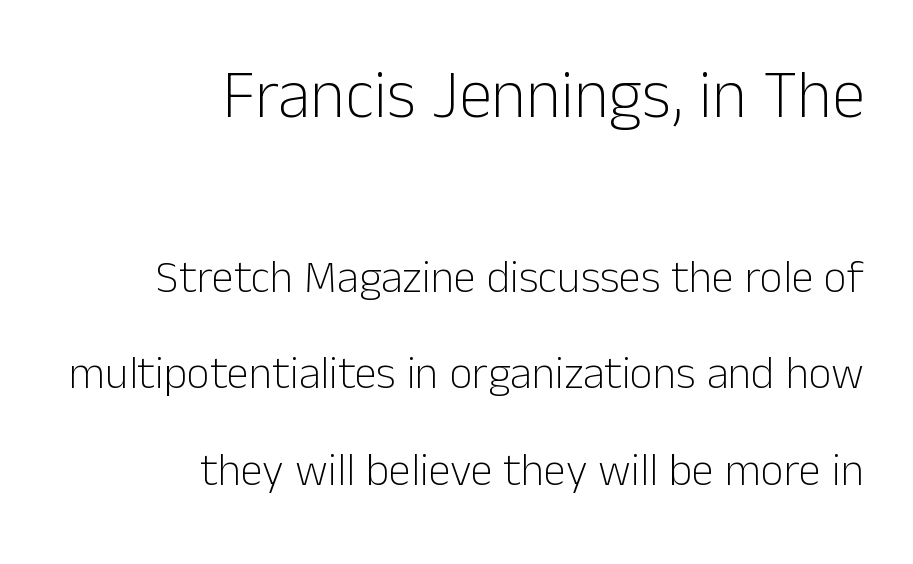
No feet cap the strokes, marking this as sans-serif type. The glyphs are unaccompanied by any horizontal stroke below them. Widely set lines give the paragraph a tall, airy silhouette. Which margin do the lines hug? The right one — the left edge is uneven.
